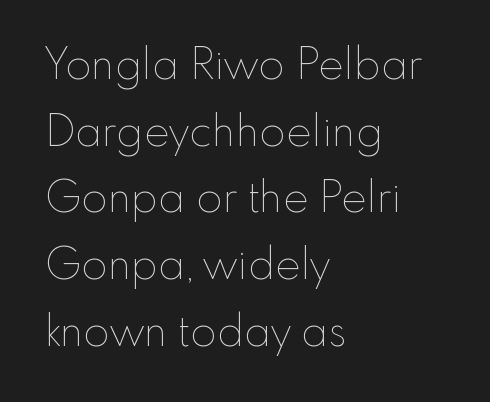
{"italic": "no", "bold": "no", "weight": "thin", "width": "normal", "stroke_contrast": "low", "x_height": "small", "monospaced": "no", "underline": "no", "align": "left", "line_spacing": "normal", "line_spacing_ratio": 1.55, "letter_spacing": "normal", "letter_spacing_em": 0.0, "glyph_px": 43}
